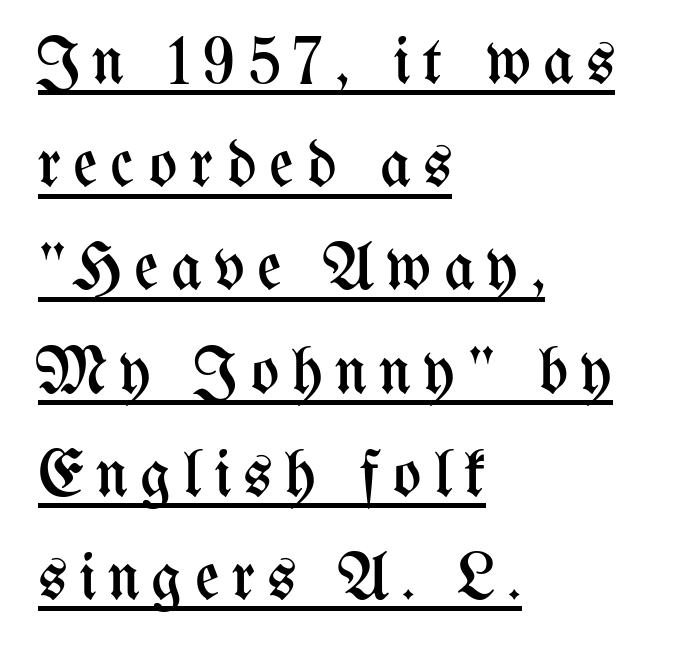
{"italic": "no", "bold": "no", "weight": "regular", "width": "condensed", "stroke_contrast": "medium", "x_height": "medium", "monospaced": "no", "underline": "yes", "align": "left", "line_spacing": "normal", "line_spacing_ratio": 1.54, "glyph_px": 67}
